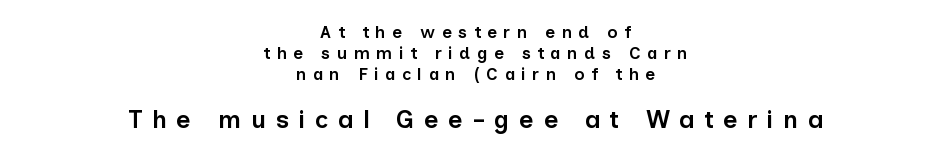
The image shows 25 px text type, upright; set centered, line spacing 1.24x, unusually wide letter spacing (+0.38 em), not underlined; the second (bottom) block is 1.47x larger.
